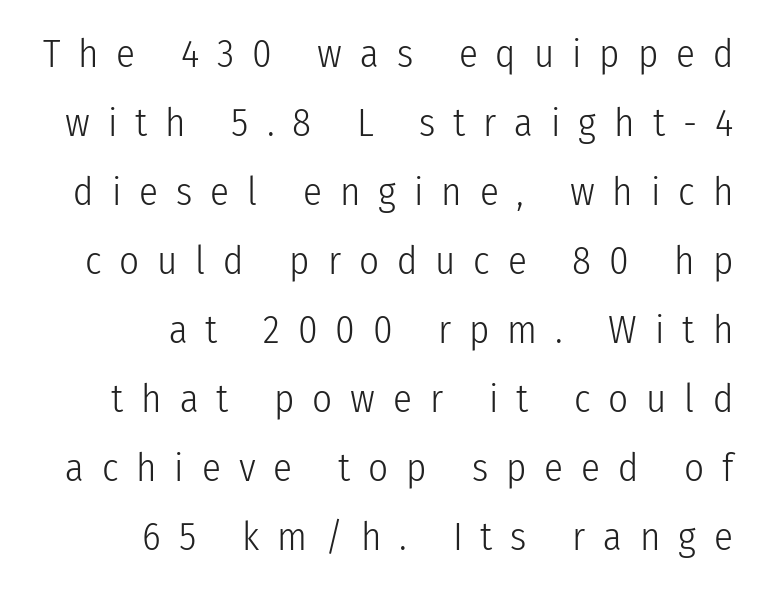
Layout note: lines flush right. The strip under each line holds only bare page. A roman cut, with each character standing at attention. Display-style spreading of the glyphs; the letterfit is very open. The face looks like a standard text weight, possibly lighter. The letters advance in unequal steps, a hallmark of proportional type.
